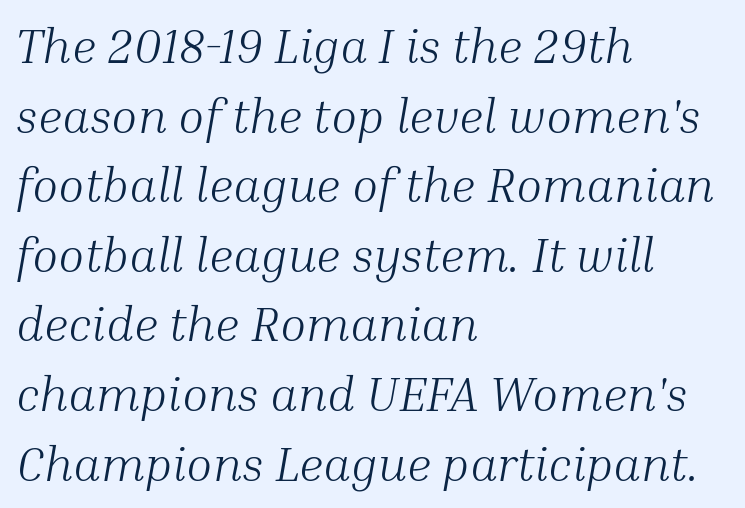
The typography opts for an oblique posture over an upright one. The passage shown is typed in a proportional face where columns would drift. Characters follow at the spacing the type designer built in. This sample is left-justified, so line endings fall wherever the words run out. The cut favours lightness, reaching ordinary text weight at its darkest. What kind of face is this? One with serifs.
